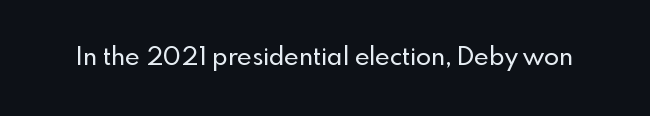
Q: Is the text italic (slanted)? A: No, it is upright.
Q: Is the text underlined? A: No.
Q: Is the spacing between letters normal or unusually wide? A: Normal.
